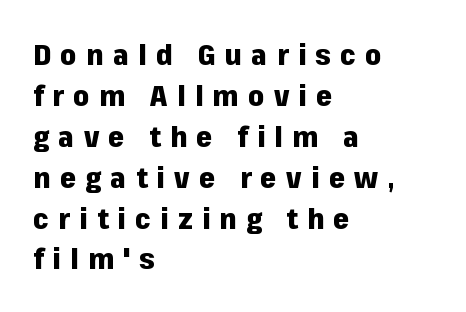
{"serif": "no", "italic": "no", "bold": "yes", "weight": "heavy", "width": "normal", "stroke_contrast": "low", "x_height": "medium", "monospaced": "no", "underline": "no", "align": "left", "line_spacing": "normal", "line_spacing_ratio": 1.41, "letter_spacing": "wide", "letter_spacing_em": 0.32, "glyph_px": 29}
